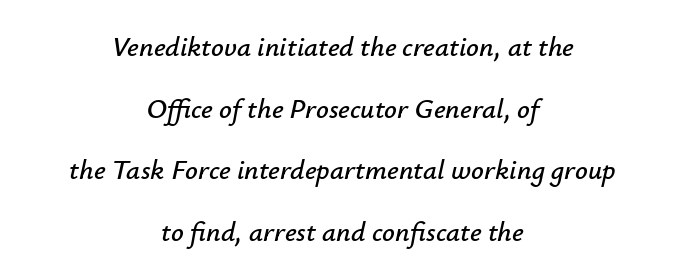
Q: Is the text italic (slanted)? A: Yes, it leans right by about 12 degrees.
Q: Is the text underlined? A: No.
Q: How is the paragraph aligned? A: Centered.
Q: Is the spacing between letters normal or unusually wide? A: Normal.
Q: Is the spacing between lines tight, normal or loose? A: Loose.
Q: Width (condensed, normal, or wide)? A: Normal.
Q: Stroke contrast? A: Low.
Q: x-height? A: Small.
Q: Monospaced? A: No.
